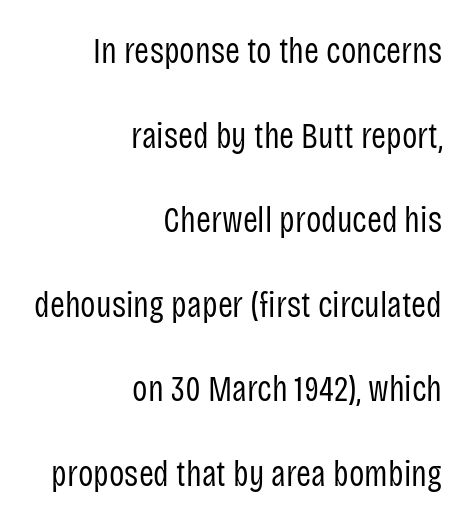
{"serif": "no", "italic": "no", "bold": "no", "weight": "regular", "width": "condensed", "stroke_contrast": "low", "x_height": "large", "monospaced": "no", "underline": "no", "align": "right", "line_spacing": "loose", "line_spacing_ratio": 2.35, "letter_spacing": "normal", "letter_spacing_em": 0.0, "glyph_px": 36}
